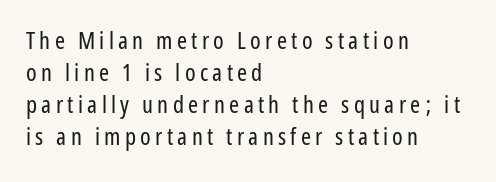
The image shows 24 px text type, upright; set left-aligned, normal line spacing (1.34x), not underlined.
